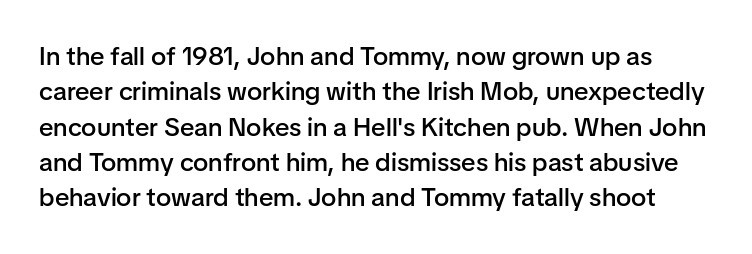
Q: Is the text bold? A: Semi-bold.
Q: Is the text italic (slanted)? A: No, it is upright.
Q: Is the text underlined? A: No.
Q: Is the spacing between letters normal or unusually wide? A: Normal.
Q: Is the spacing between lines tight, normal or loose? A: Normal.
